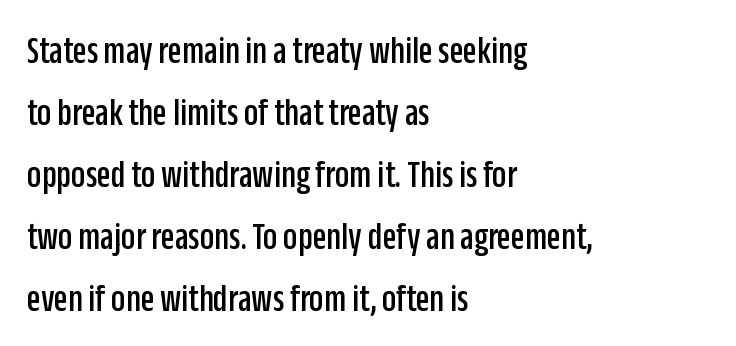
Q: Is the text italic (slanted)? A: No, it is upright.
Q: Is the typeface a serif or a sans-serif typeface? A: Sans-serif.
Q: Is the text underlined? A: No.
Q: How is the paragraph aligned? A: Left-aligned.
Q: Is the spacing between letters normal or unusually wide? A: Normal.
Q: Is the spacing between lines tight, normal or loose? A: Normal.
Q: Width (condensed, normal, or wide)? A: Condensed.
Q: Stroke contrast? A: Low.
Q: x-height? A: Large.
Q: Monospaced? A: No.
